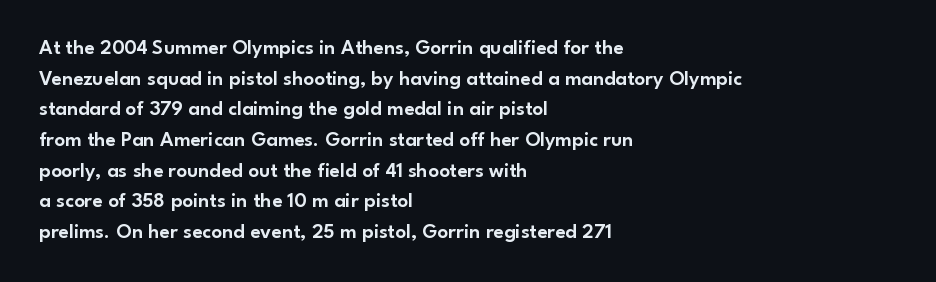
Q: Is the text italic (slanted)? A: No, it is upright.
Q: Is the text underlined? A: No.
Q: How is the paragraph aligned? A: Left-aligned.
Q: Is the spacing between letters normal or unusually wide? A: Normal.
Q: Is the spacing between lines tight, normal or loose? A: Normal.
